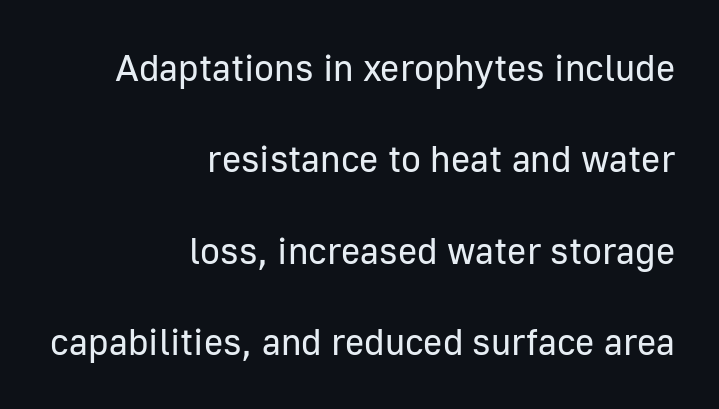
The image shows 37 px regular-weight sans-serif type, upright; set right-aligned, loose line spacing (2.47x), normal letter spacing, not underlined; low stroke contrast and a medium x-height.
